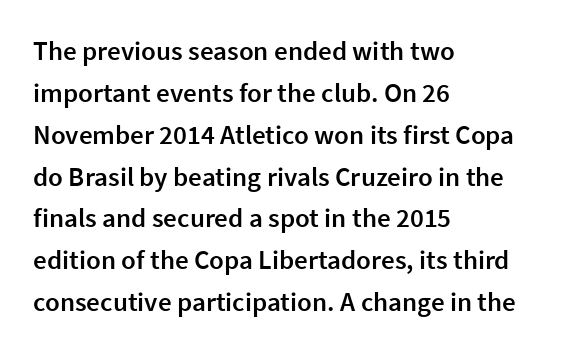
{"italic": "no", "bold": "semi", "underline": "no", "align": "left", "line_spacing": "normal", "line_spacing_ratio": 1.55, "letter_spacing": "normal", "letter_spacing_em": 0.0, "glyph_px": 27}
